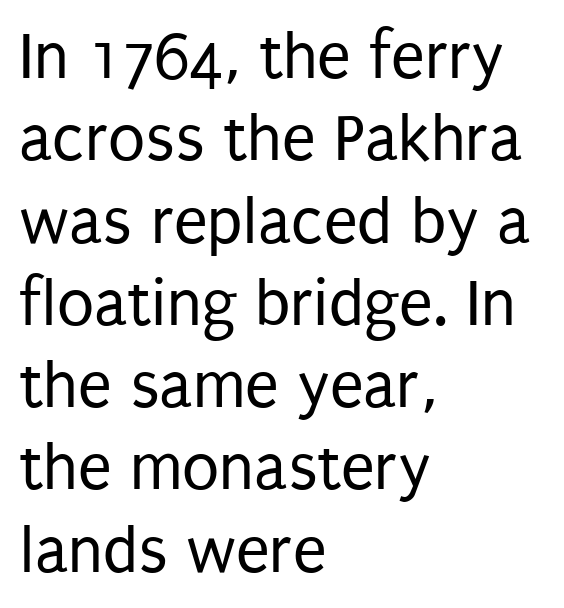
{"serif": "no", "italic": "no", "bold": "no", "weight": "regular", "width": "condensed", "stroke_contrast": "low", "x_height": "large", "monospaced": "no", "underline": "no", "align": "left", "line_spacing_ratio": 1.21, "letter_spacing": "normal", "letter_spacing_em": 0.0, "glyph_px": 68}
